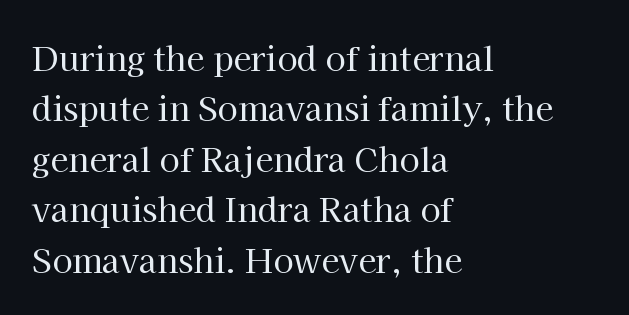
The face used here is seriffed, in the tradition of book romans. Is the stroke heavy? The answer is a plain regular-or-lighter. Upright lettering throughout. This sample has the flowing, uneven cadence of proportional lettering.
